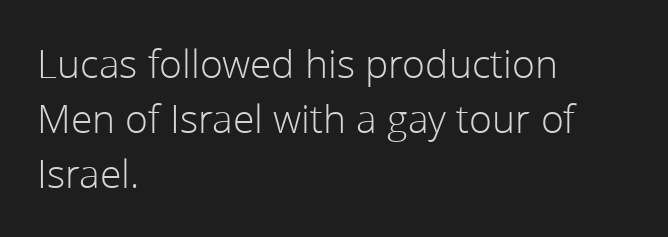
The image shows 39 px light sans-serif type, upright; set left-aligned, normal line spacing (1.41x), normal letter spacing, not underlined; low stroke contrast and a medium x-height.
